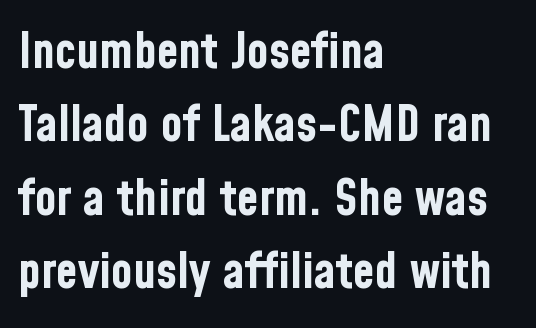
{"serif": "no", "italic": "no", "bold": "yes", "weight": "bold", "width": "condensed", "stroke_contrast": "low", "x_height": "medium", "monospaced": "no", "underline": "no", "align": "left", "line_spacing": "normal", "line_spacing_ratio": 1.47, "letter_spacing": "normal", "letter_spacing_em": 0.0, "glyph_px": 50}
